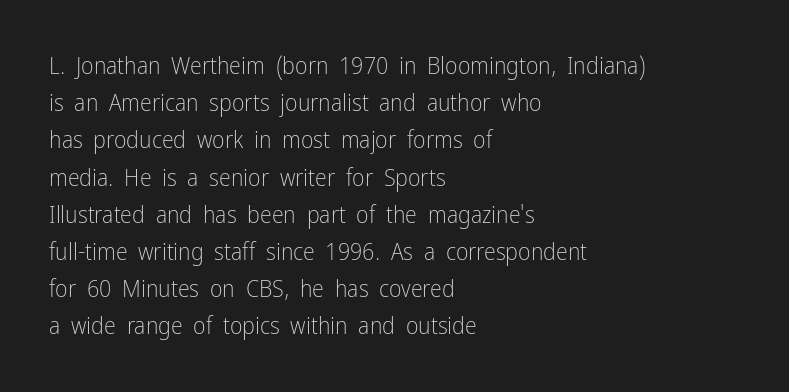
The image shows 24 px text type, upright; set left-aligned, normal line spacing (1.55x), normal letter spacing, not underlined.
